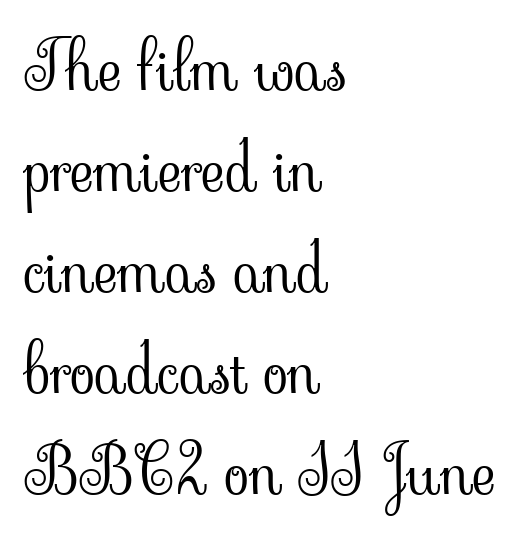
{"serif": "yes", "italic": "no", "bold": "no", "weight": "light", "width": "normal", "stroke_contrast": "low", "x_height": "small", "monospaced": "no", "underline": "no", "align": "left", "line_spacing": "normal", "line_spacing_ratio": 1.53, "letter_spacing": "normal", "letter_spacing_em": 0.0, "glyph_px": 66}
